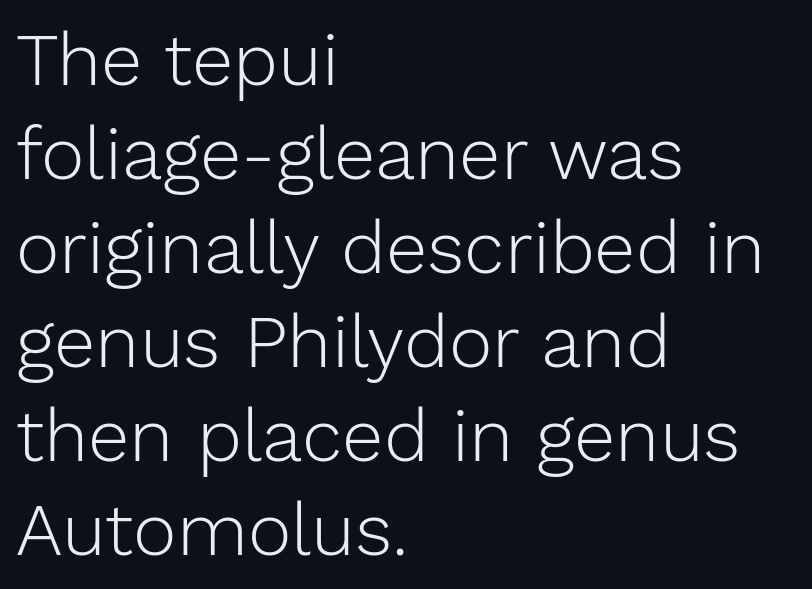
The image shows 74 px light sans-serif type, upright; set left-aligned, normal line spacing (1.27x), normal letter spacing, not underlined; low stroke contrast and a medium x-height.
